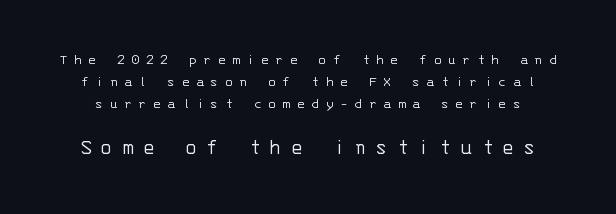
{"italic": "no", "bold": "no", "underline": "no", "line_spacing": "normal", "line_spacing_ratio": 1.48, "letter_spacing": "wide", "letter_spacing_em": 0.42, "larger_block": "second", "size_ratio": 1.47, "glyph_px": 22}
